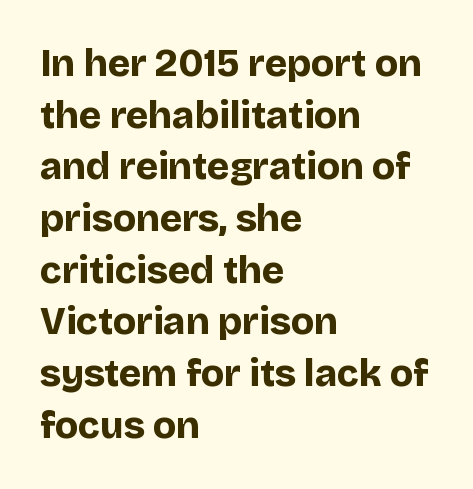
The image shows 38 px bold sans-serif type, upright; set left-aligned, normal line spacing (1.36x), normal letter spacing, not underlined; low stroke contrast and a large x-height.
